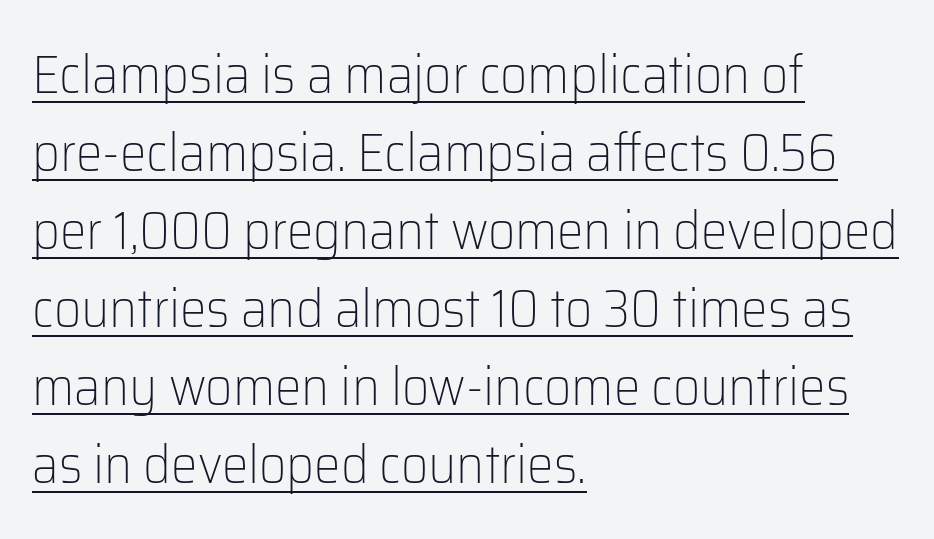
The image shows 53 px light sans-serif type, upright; set left-aligned, normal line spacing (1.47x), normal letter spacing, underlined; low stroke contrast and a medium x-height.
